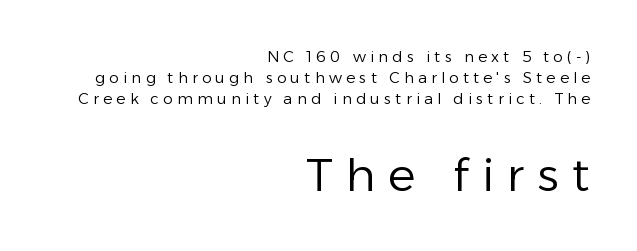
{"serif": "no", "italic": "no", "bold": "no", "weight": "regular", "width": "normal", "stroke_contrast": "low", "x_height": "medium", "monospaced": "no", "underline": "no", "align": "right", "line_spacing": "normal", "line_spacing_ratio": 1.39, "letter_spacing": "wide", "letter_spacing_em": 0.29, "larger_block": "second", "size_ratio": 3.07, "glyph_px": 46}
